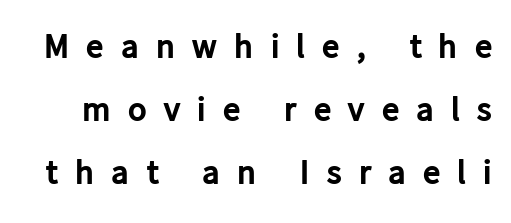
Q: Is the text bold? A: Yes.
Q: Is the text italic (slanted)? A: No, it is upright.
Q: Is the typeface a serif or a sans-serif typeface? A: Sans-serif.
Q: Is the text underlined? A: No.
Q: Is the spacing between letters normal or unusually wide? A: Unusually wide.
Q: Width (condensed, normal, or wide)? A: Normal.
Q: Stroke contrast? A: Low.
Q: x-height? A: Medium.
Q: Monospaced? A: No.
